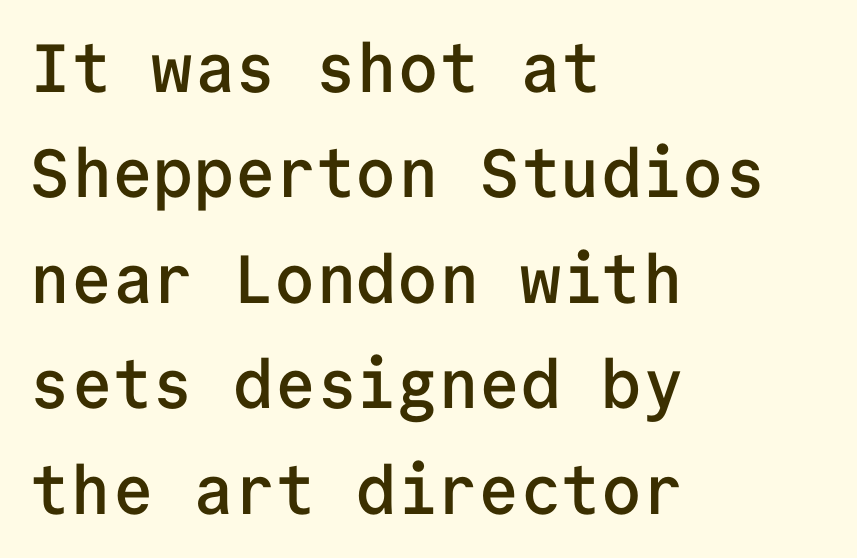
Regular leading. This sample has the even, mechanical cadence of fixed-width lettering. Caption: standard tracking, unaltered. Ordinary non-slanted type is in use.
